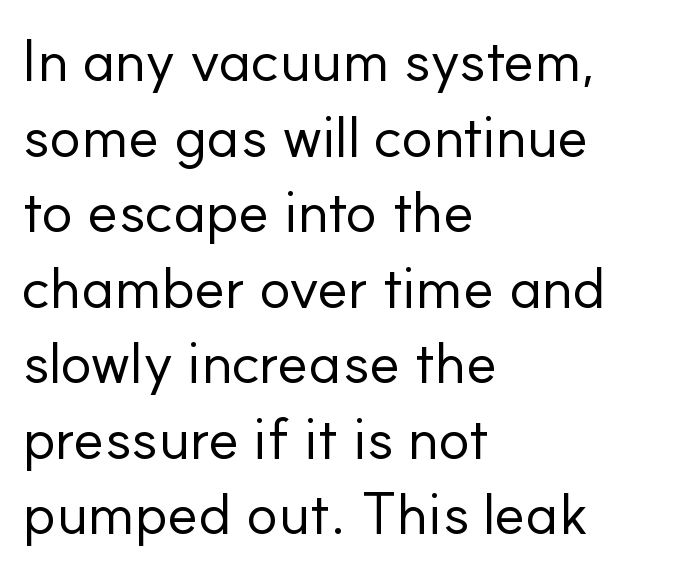
The rendering uses natural spacing where letterforms have individual widths. Stems and bowls with no extra thickness — not bold. The leading is moderate, giving the passage an even texture. Horizontal alignment here is leftward, the default for most running prose. Each letter's strokes conclude bluntly, with no projecting serifs.
